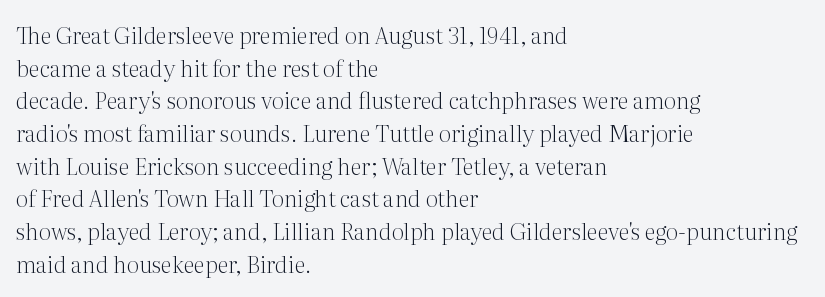
{"italic": "no", "bold": "no", "underline": "no", "align": "left", "line_spacing": "normal", "line_spacing_ratio": 1.42, "letter_spacing": "normal", "letter_spacing_em": 0.0, "glyph_px": 23}
